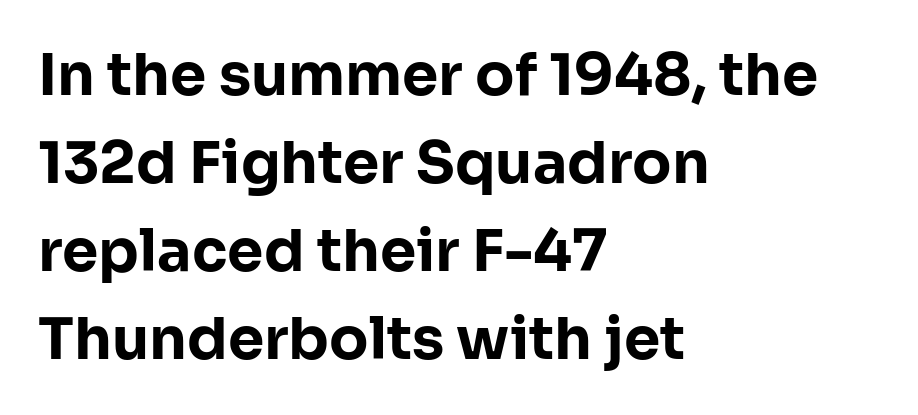
A normal amount of white space separates one row of letters from the next. Varying glyph widths throughout — classic text-font behaviour. This rendering leaves character spacing at its baseline value. The compositor pushed each line to the left boundary. Do the letters lean? They stand straight. Serif or sans? Sans — the stroke terminals are bare.
